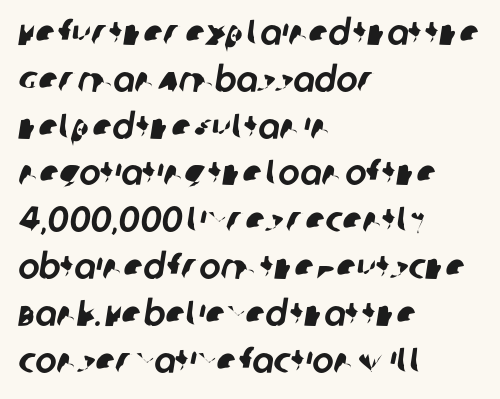
{"serif": "no", "width": "normal", "stroke_contrast": "low", "x_height": "large", "monospaced": "no", "underline": "no", "align": "left", "line_spacing": "normal", "line_spacing_ratio": 1.3, "letter_spacing": "normal", "letter_spacing_em": 0.0, "glyph_px": 36}
